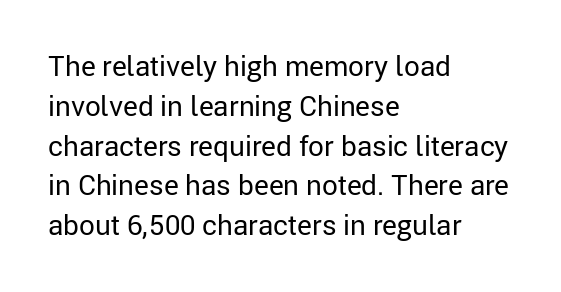
Q: Is the text bold? A: No.
Q: Is the text italic (slanted)? A: No, it is upright.
Q: Is the typeface a serif or a sans-serif typeface? A: Sans-serif.
Q: Is the text underlined? A: No.
Q: How is the paragraph aligned? A: Left-aligned.
Q: Is the spacing between letters normal or unusually wide? A: Normal.
Q: Is the spacing between lines tight, normal or loose? A: Normal.
Q: Width (condensed, normal, or wide)? A: Normal.
Q: Stroke contrast? A: Low.
Q: x-height? A: Medium.
Q: Monospaced? A: No.
